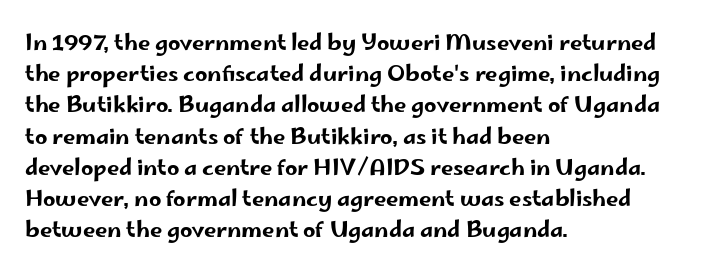
Q: Is the text italic (slanted)? A: No, it is upright.
Q: Is the text underlined? A: No.
Q: How is the paragraph aligned? A: Left-aligned.
Q: Is the spacing between letters normal or unusually wide? A: Normal.
Q: Is the spacing between lines tight, normal or loose? A: Normal.
